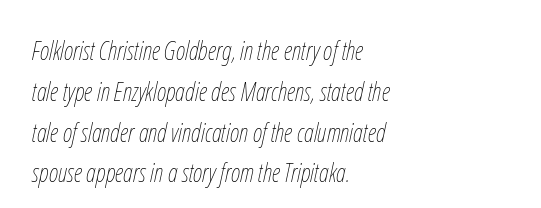
Q: Is the text bold? A: No.
Q: Is the text italic (slanted)? A: Yes, it leans right by about 12 degrees.
Q: Is the text underlined? A: No.
Q: How is the paragraph aligned? A: Left-aligned.
Q: Is the spacing between letters normal or unusually wide? A: Normal.
Q: Is the spacing between lines tight, normal or loose? A: Normal.
